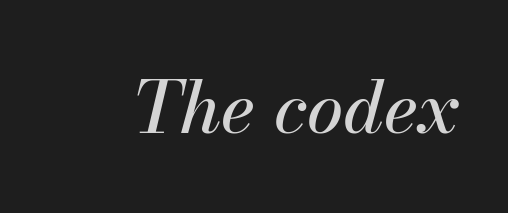
The image shows 73 px text type, italic (leaning right); set normal letter spacing, not underlined; medium stroke contrast and a small x-height.
